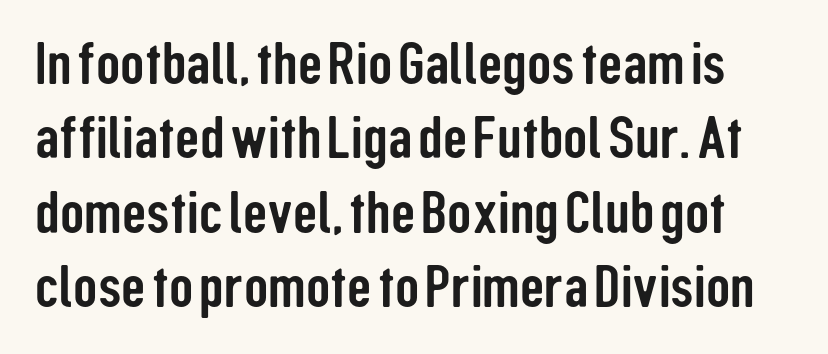
The image shows 60 px condensed sans-serif type, upright; set line spacing 1.24x, normal letter spacing, not underlined; low stroke contrast and a medium x-height.
